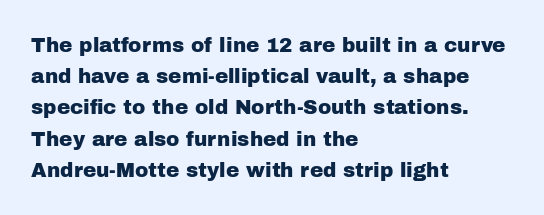
The image shows 20 px text type, upright; set left-aligned, normal line spacing (1.56x), normal letter spacing, not underlined.
